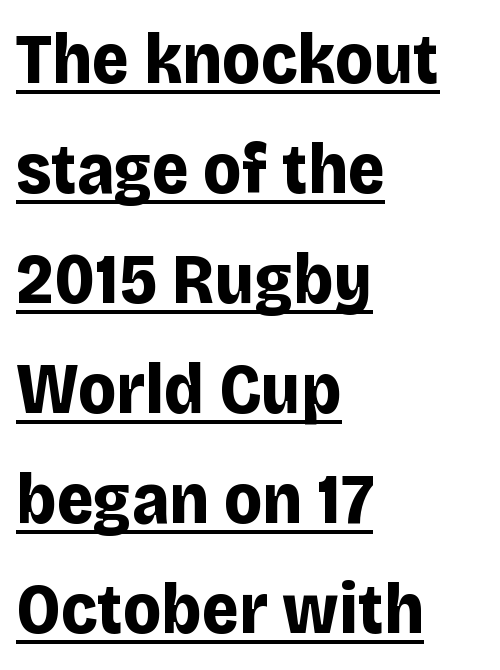
Q: Is the text bold? A: Yes.
Q: Is the text italic (slanted)? A: No, it is upright.
Q: Is the typeface a serif or a sans-serif typeface? A: Sans-serif.
Q: Is the text underlined? A: Yes.
Q: How is the paragraph aligned? A: Left-aligned.
Q: Is the spacing between letters normal or unusually wide? A: Normal.
Q: Is the spacing between lines tight, normal or loose? A: Normal.
Q: Width (condensed, normal, or wide)? A: Normal.
Q: Stroke contrast? A: Low.
Q: x-height? A: Large.
Q: Monospaced? A: No.
